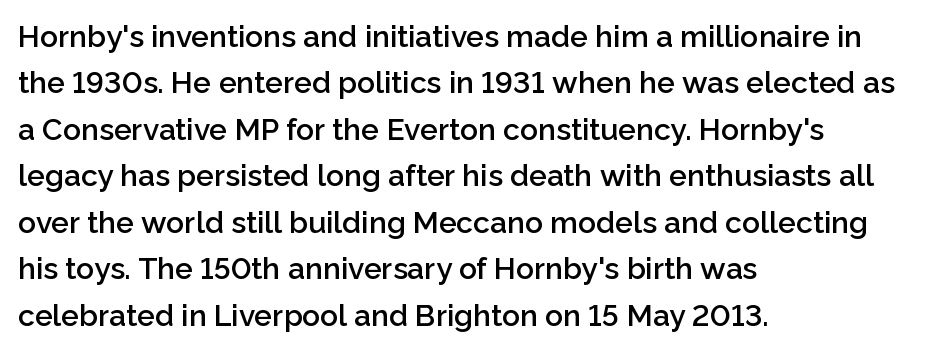
The image shows 30 px semibold sans-serif type, upright; set left-aligned, normal line spacing (1.55x), normal letter spacing, not underlined; low stroke contrast and a medium x-height.
